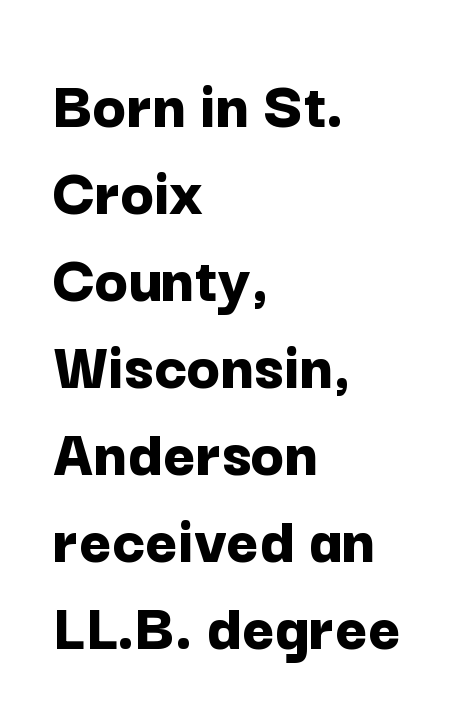
Q: Is the text bold? A: Yes.
Q: Is the text italic (slanted)? A: No, it is upright.
Q: Is the typeface a serif or a sans-serif typeface? A: Sans-serif.
Q: Is the text underlined? A: No.
Q: How is the paragraph aligned? A: Left-aligned.
Q: Is the spacing between letters normal or unusually wide? A: Normal.
Q: Is the spacing between lines tight, normal or loose? A: Normal.
Q: Width (condensed, normal, or wide)? A: Normal.
Q: Stroke contrast? A: Low.
Q: x-height? A: Medium.
Q: Monospaced? A: No.
